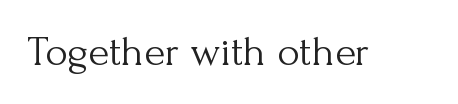
{"serif": "yes", "italic": "no", "bold": "no", "weight": "light", "width": "normal", "stroke_contrast": "medium", "x_height": "small", "monospaced": "no", "underline": "no", "letter_spacing": "normal", "letter_spacing_em": 0.0, "glyph_px": 43}
